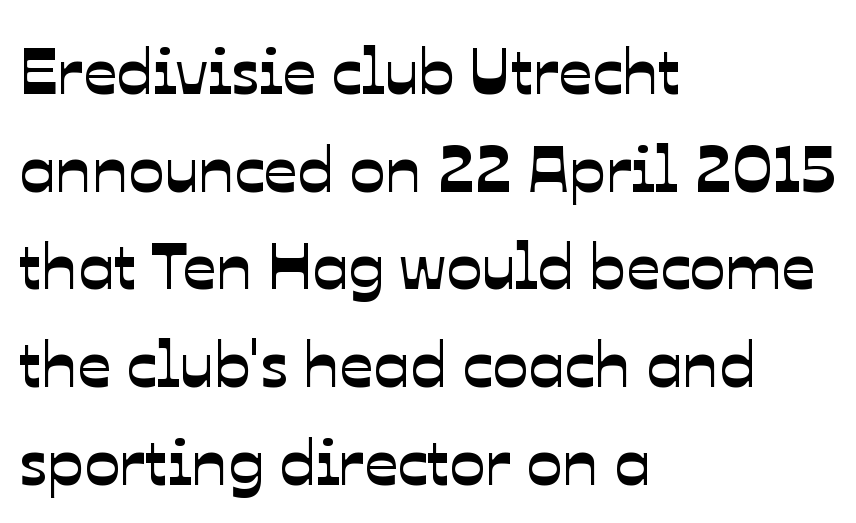
Q: Is the typeface a serif or a sans-serif typeface? A: Sans-serif.
Q: Is the text underlined? A: No.
Q: How is the paragraph aligned? A: Left-aligned.
Q: Is the spacing between letters normal or unusually wide? A: Normal.
Q: Is the spacing between lines tight, normal or loose? A: Normal.
Q: Width (condensed, normal, or wide)? A: Normal.
Q: Stroke contrast? A: Low.
Q: x-height? A: Medium.
Q: Monospaced? A: No.
